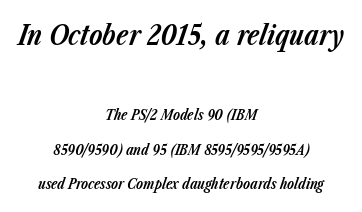
The image shows 27 px bold type, italic (leaning right); set centered, loose line spacing (2.47x), normal letter spacing, not underlined; the first (top) block is 1.93x larger.
